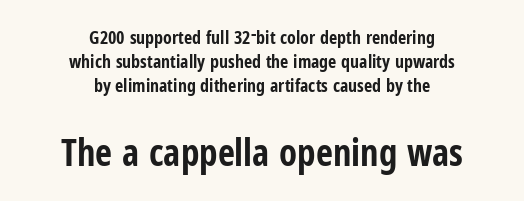
{"serif": "no", "italic": "no", "bold": "yes", "weight": "bold", "width": "condensed", "stroke_contrast": "low", "x_height": "medium", "monospaced": "no", "underline": "no", "align": "center", "line_spacing": "normal", "line_spacing_ratio": 1.34, "letter_spacing": "normal", "letter_spacing_em": 0.0, "larger_block": "second", "size_ratio": 2.06, "glyph_px": 37}
